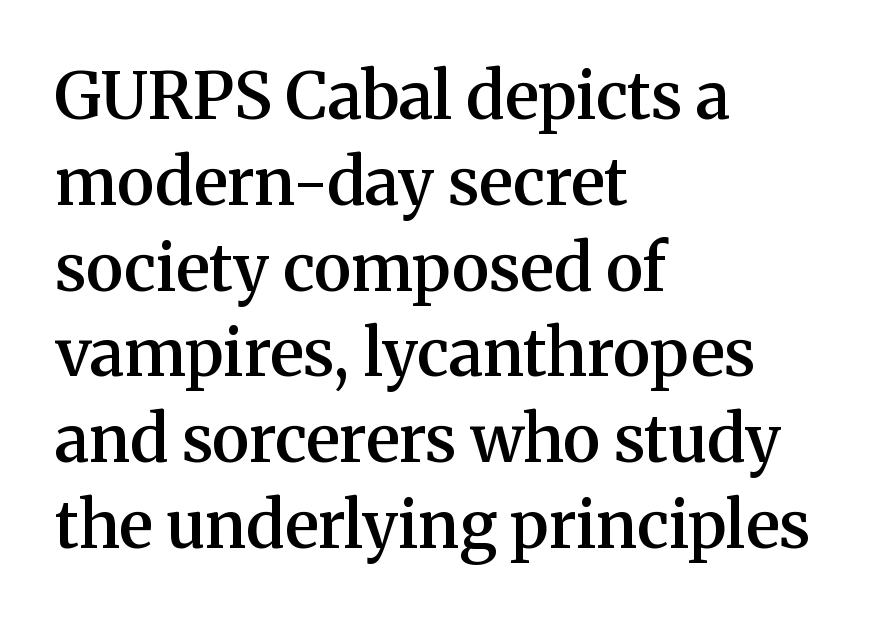
The image shows 65 px semibold serif type, upright; set left-aligned, normal line spacing (1.32x), normal letter spacing, not underlined; medium stroke contrast and a medium x-height.
